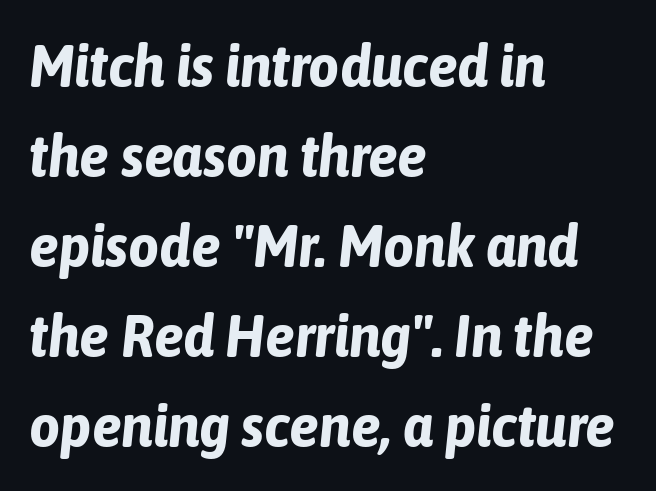
{"italic": "yes", "lean": "right", "slant_degrees": 6, "bold": "yes", "weight": "bold", "width": "condensed", "stroke_contrast": "low", "x_height": "medium", "monospaced": "no", "underline": "no", "align": "left", "line_spacing": "normal", "line_spacing_ratio": 1.5, "letter_spacing": "normal", "letter_spacing_em": 0.0, "glyph_px": 60}
